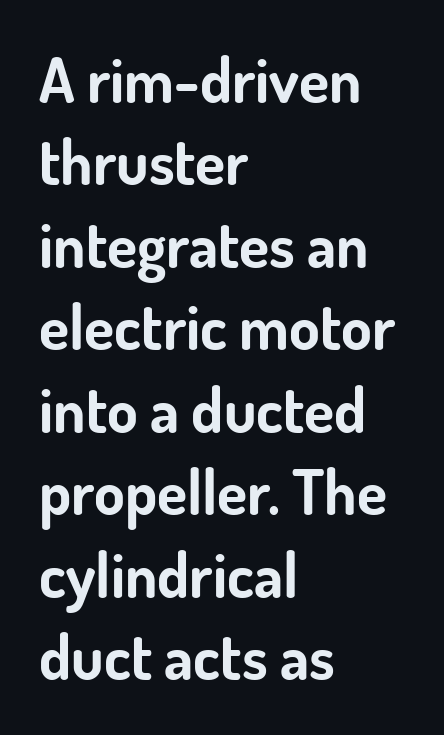
{"serif": "no", "italic": "no", "bold": "yes", "weight": "bold", "width": "normal", "stroke_contrast": "low", "x_height": "small", "monospaced": "no", "underline": "no", "align": "left", "line_spacing": "normal", "line_spacing_ratio": 1.33, "letter_spacing": "normal", "letter_spacing_em": 0.0, "glyph_px": 62}
